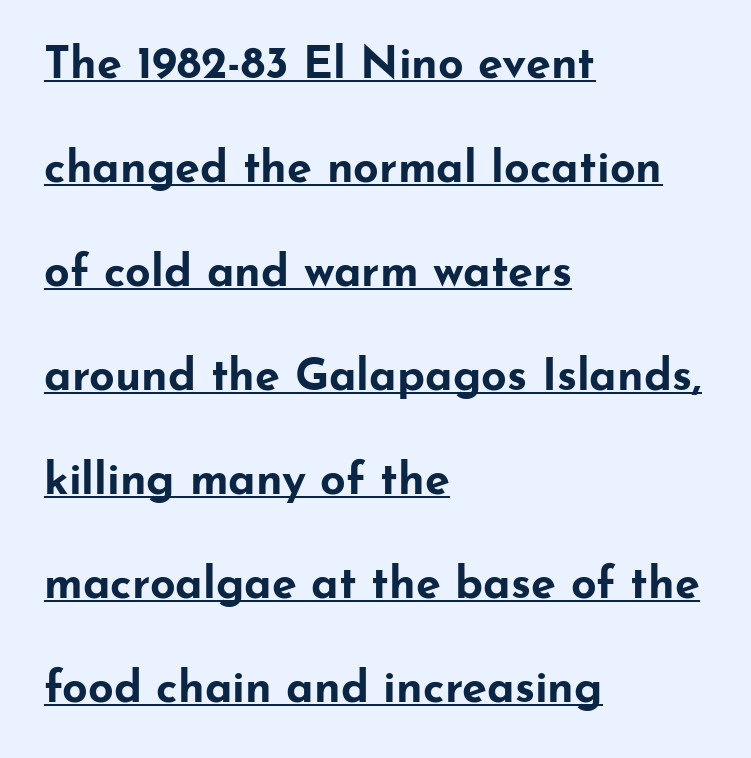
The image shows 45 px bold, wide sans-serif type, upright; set left-aligned, loose line spacing (2.31x), normal letter spacing, underlined; low stroke contrast and a small x-height.
